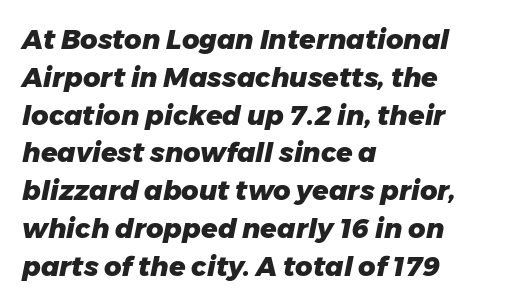
The image shows 27 px bold type, italic (leaning right); set left-aligned, normal line spacing (1.4x), normal letter spacing, not underlined.
